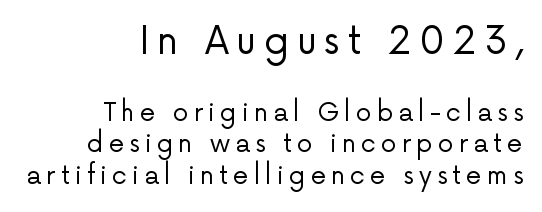
The face used here is rendered with a markedly widened letterfit. Students, observe: this is what conventionally led text looks like. Every character sits straight up, as roman type does. This reads as an unemphasized weight, regular at the heaviest. A bare baseline throughout the passage. Does the bottom block carry the larger type? No, the top block does.
